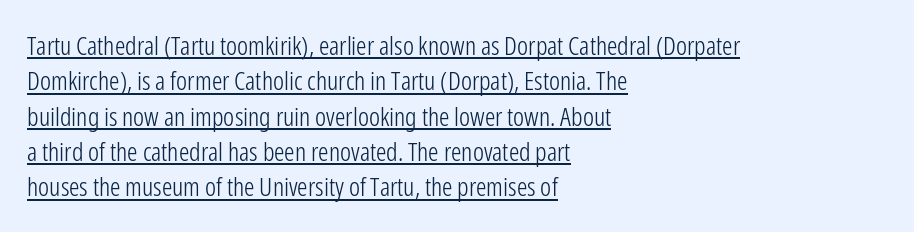
The image shows 26 px text type, upright; set left-aligned, normal line spacing (1.36x), normal letter spacing, underlined.
